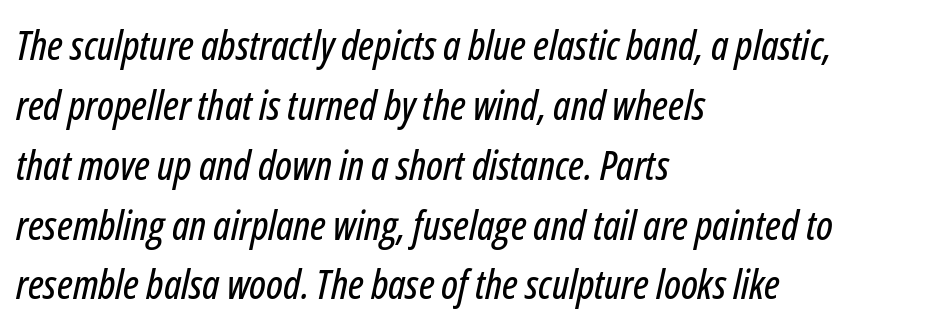
Q: Is the text italic (slanted)? A: Yes, it leans right by about 12 degrees.
Q: Is the text underlined? A: No.
Q: How is the paragraph aligned? A: Left-aligned.
Q: Is the spacing between letters normal or unusually wide? A: Normal.
Q: Is the spacing between lines tight, normal or loose? A: Normal.
Q: Width (condensed, normal, or wide)? A: Condensed.
Q: Stroke contrast? A: Low.
Q: x-height? A: Medium.
Q: Monospaced? A: No.
